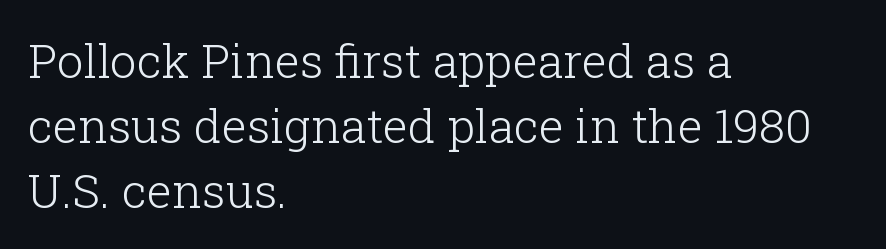
{"serif": "yes", "italic": "no", "bold": "no", "weight": "light", "width": "normal", "stroke_contrast": "low", "x_height": "medium", "monospaced": "no", "underline": "no", "align": "left", "line_spacing": "normal", "line_spacing_ratio": 1.38, "letter_spacing": "normal", "letter_spacing_em": 0.0, "glyph_px": 47}
